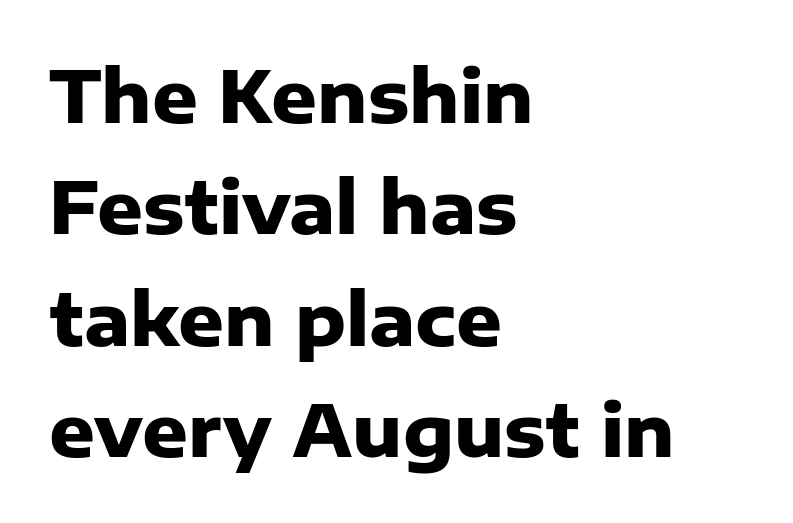
{"serif": "no", "italic": "no", "bold": "yes", "weight": "heavy", "width": "normal", "stroke_contrast": "low", "x_height": "medium", "monospaced": "no", "underline": "no", "align": "left", "line_spacing": "normal", "line_spacing_ratio": 1.57, "letter_spacing": "normal", "letter_spacing_em": 0.0, "glyph_px": 71}
